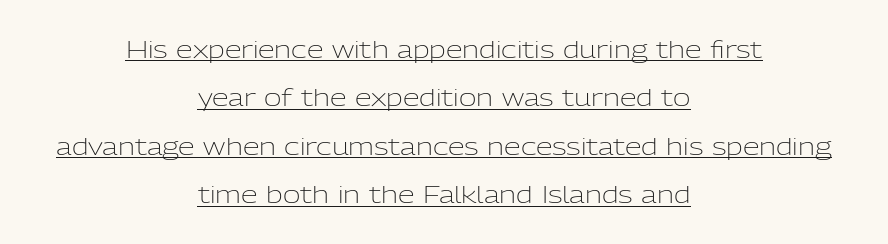
The letters sit at their default tracking, neither squeezed nor spread. Centered paragraph, ragged on both sides. The rendered words wear a rule along their underside. Weight: regular or lighter. One glance says open: line gaps are wider than usual.
